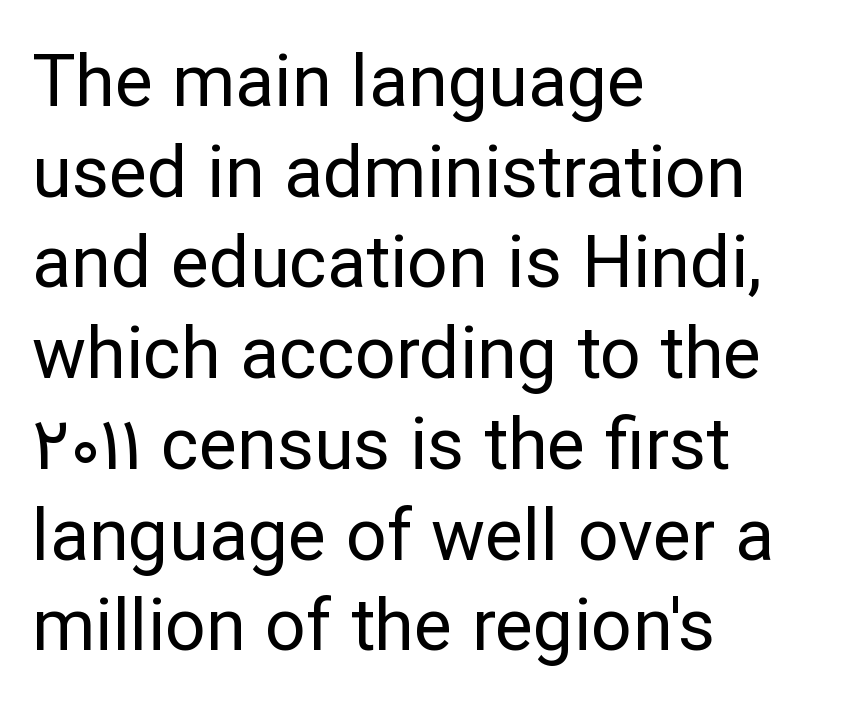
Leftover space on each line is placed entirely after the last word. The specimen reads as upright at a glance. Typographically, this falls in the sans-serif category. Words appear dense and cohesive because spacing is normal.
